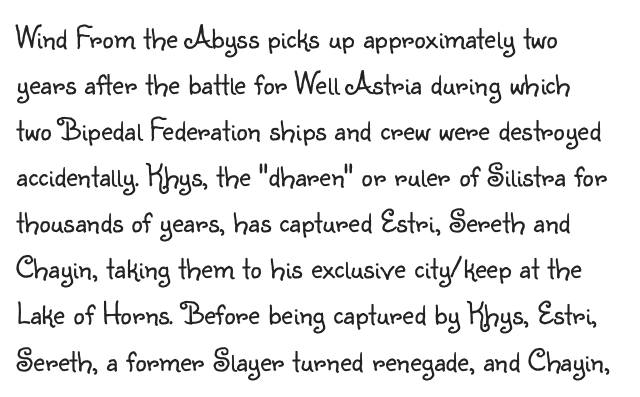
A sans-serif font was chosen for this passage. The baseline area is clear. These lines are set flush left with a ragged right edge. Ink coverage per letter is moderate at most. Think of a printed novel: that variable character pitch is what you see here.
